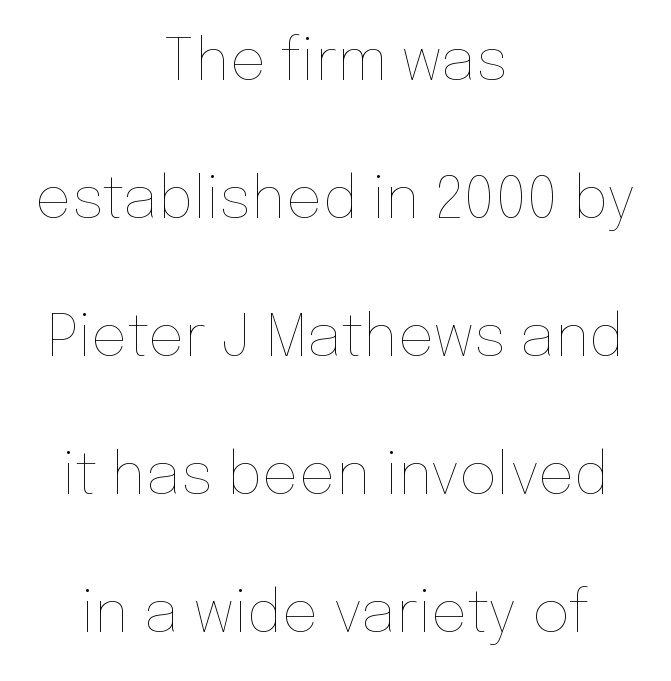
Q: Is the text bold? A: No.
Q: Is the text italic (slanted)? A: No, it is upright.
Q: Is the text underlined? A: No.
Q: How is the paragraph aligned? A: Centered.
Q: Is the spacing between letters normal or unusually wide? A: Normal.
Q: Is the spacing between lines tight, normal or loose? A: Loose.
Q: Width (condensed, normal, or wide)? A: Normal.
Q: Stroke contrast? A: Low.
Q: x-height? A: Medium.
Q: Monospaced? A: No.
